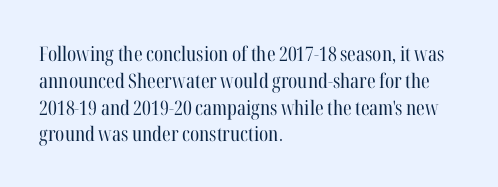
Q: Is the text bold? A: No.
Q: Is the text italic (slanted)? A: No, it is upright.
Q: Is the text underlined? A: No.
Q: How is the paragraph aligned? A: Left-aligned.
Q: Is the spacing between letters normal or unusually wide? A: Normal.
Q: Is the spacing between lines tight, normal or loose? A: Normal.
